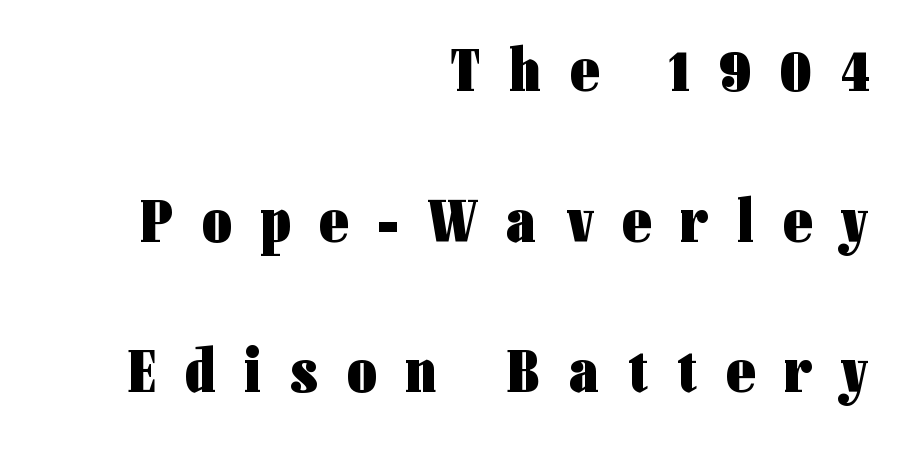
The image shows 63 px heavy, condensed sans-serif type, upright; set right-aligned, loose line spacing (2.39x), unusually wide letter spacing (+0.47 em), not underlined; low stroke contrast and a medium x-height.
